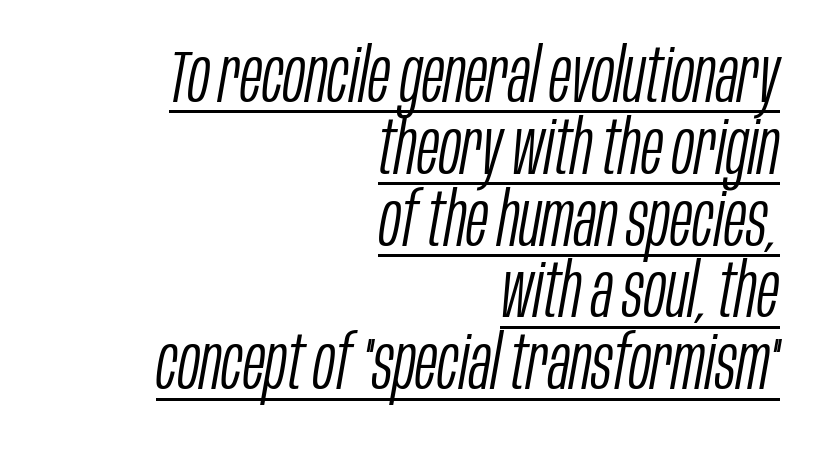
{"italic": "yes", "lean": "right", "slant_degrees": 10, "bold": "no", "weight": "light", "width": "condensed", "stroke_contrast": "low", "x_height": "large", "monospaced": "no", "underline": "yes", "align": "right", "line_spacing": "tight", "line_spacing_ratio": 0.97, "letter_spacing": "normal", "letter_spacing_em": 0.0, "glyph_px": 74}
